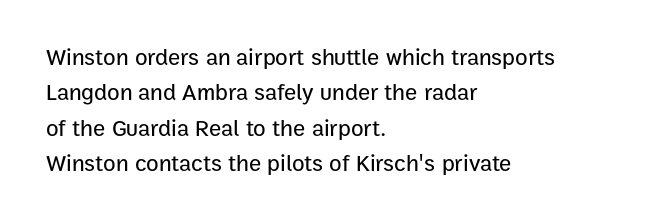
Nope, not italic — everything's standing straight. Words appear dense and cohesive because spacing is normal. The baseline area is clear. These lines sit exactly where default settings would place them. The compositor pushed each line to the left boundary.
